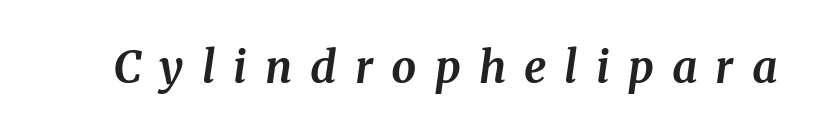
Has an underline been added? It has not. Style check: oblique. A serif font was chosen for this passage. Each letter keeps its own natural width here, so spacing adapts to shape. The font is running at its bold setting. The horizontal fit of the characters is loose and conspicuously gappy.
